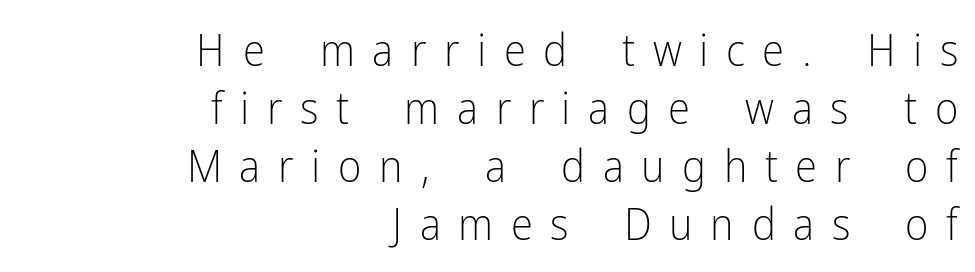
{"serif": "no", "italic": "no", "bold": "no", "weight": "light", "width": "condensed", "stroke_contrast": "low", "x_height": "medium", "monospaced": "no", "underline": "no", "align": "right", "line_spacing": "normal", "line_spacing_ratio": 1.29, "letter_spacing": "wide", "letter_spacing_em": 0.39, "glyph_px": 45}
